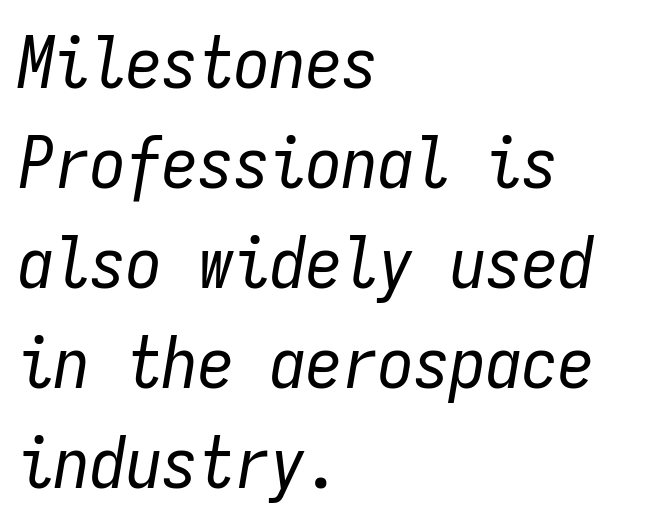
{"italic": "yes", "lean": "right", "slant_degrees": 9, "bold": "no", "weight": "regular", "width": "condensed", "stroke_contrast": "low", "x_height": "medium", "monospaced": "yes", "underline": "no", "align": "left", "line_spacing": "normal", "line_spacing_ratio": 1.39, "letter_spacing": "normal", "letter_spacing_em": 0.0, "glyph_px": 72}
